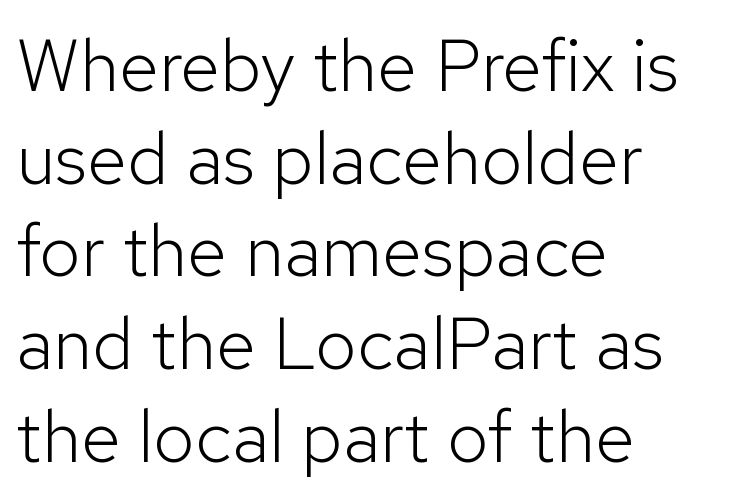
The image shows 73 px light sans-serif type, upright; set left-aligned, normal line spacing (1.27x), normal letter spacing, not underlined; low stroke contrast and a medium x-height.
